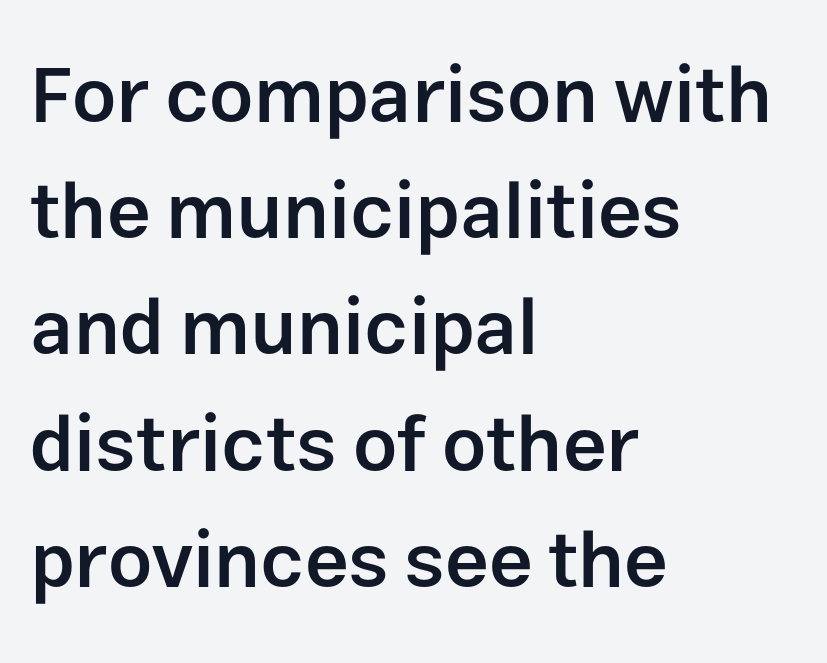
{"serif": "no", "italic": "no", "bold": "semi", "weight": "semibold", "width": "normal", "stroke_contrast": "low", "x_height": "medium", "monospaced": "no", "underline": "no", "align": "left", "line_spacing": "normal", "line_spacing_ratio": 1.49, "letter_spacing": "normal", "letter_spacing_em": 0.0, "glyph_px": 78}
